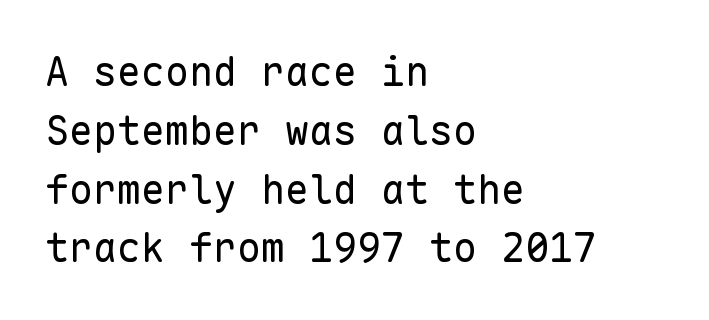
The image shows 40 px regular-weight sans-serif type, upright, monospaced; set left-aligned, normal line spacing (1.47x), normal letter spacing, not underlined; low stroke contrast and a medium x-height.
